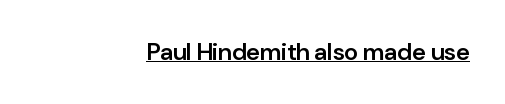
Caption: semibold face, moderately heavy strokes. Each word holds together tightly as a unit, with standard inter-letter gaps. This sample is right-justified, so line beginnings fall wherever the words allow. Decoration check: the copy is underlined. Do the letters lean? They stand straight.
